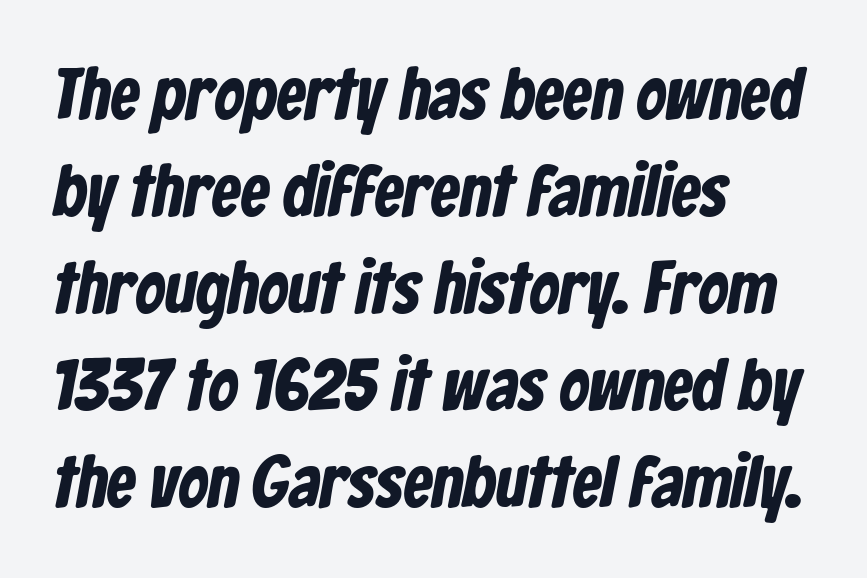
Notice how the passage keeps a crisp vertical edge on the left only. Anything drawn beneath the words? Only blank space. Compared with typical body copy, the letter spacing here is the same. The face used here is proportionally spaced, like ordinary book or web type. The vertical gap from one line to the next is medium.
